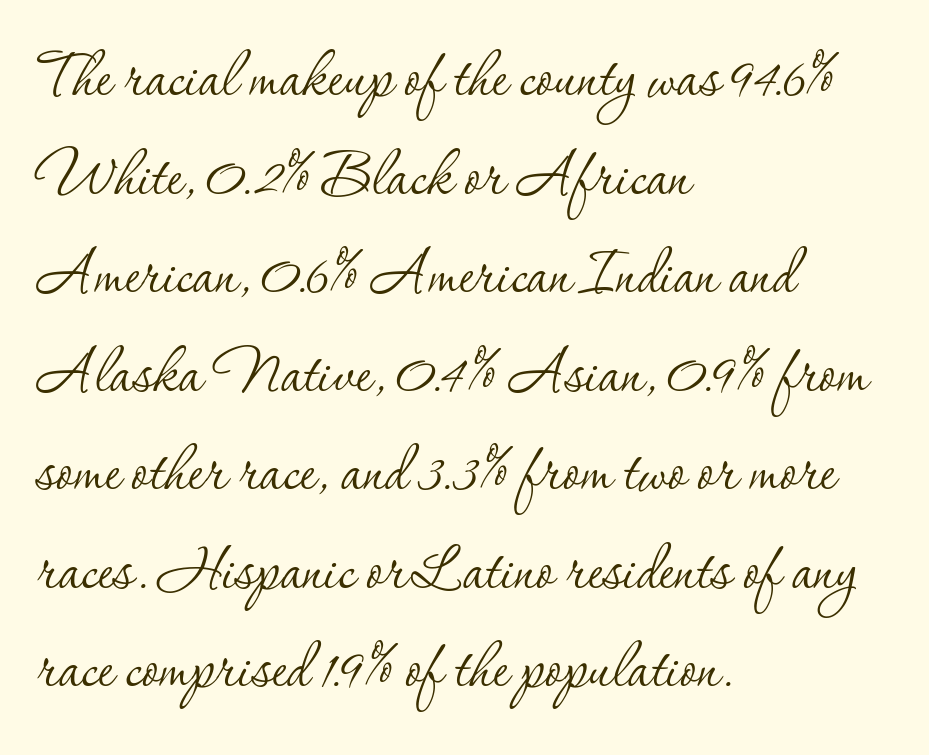
Q: Is the text bold? A: No.
Q: Is the text italic (slanted)? A: Yes.
Q: Is the typeface a serif or a sans-serif typeface? A: Serif.
Q: Is the text underlined? A: No.
Q: How is the paragraph aligned? A: Left-aligned.
Q: Is the spacing between letters normal or unusually wide? A: Normal.
Q: Is the spacing between lines tight, normal or loose? A: Normal.
Q: Width (condensed, normal, or wide)? A: Normal.
Q: Stroke contrast? A: Low.
Q: x-height? A: Small.
Q: Monospaced? A: No.
